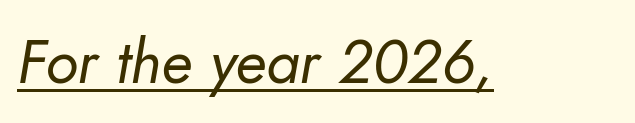
{"serif": "no", "bold": "no", "weight": "regular", "width": "normal", "stroke_contrast": "low", "x_height": "small", "monospaced": "no", "underline": "yes", "letter_spacing": "normal", "letter_spacing_em": 0.0, "glyph_px": 61}
